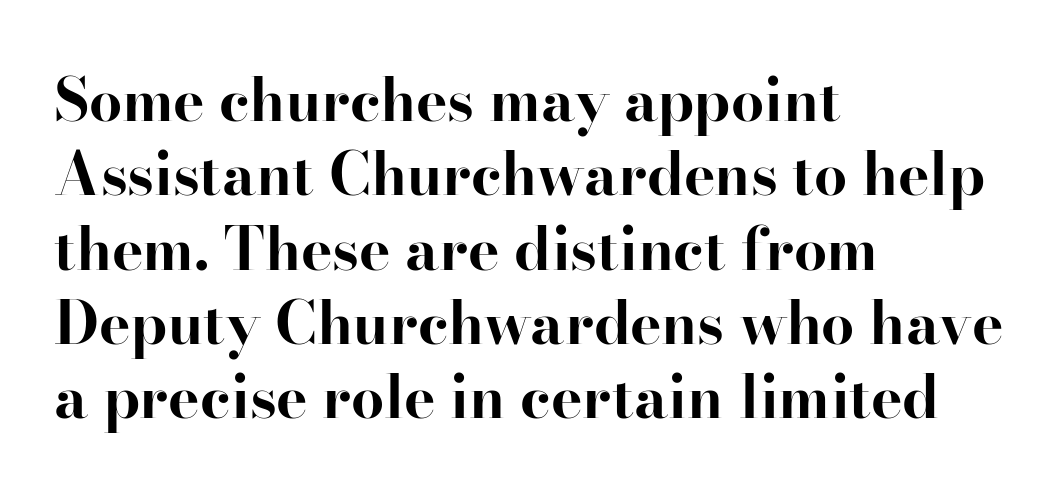
Character widths vary here, with narrow letters taking less room than wide ones. Set as a true bold cut, around the 700 mark. This sample uses an upright cut, with every glyph sitting square on the baseline. Caption: standard tracking, unaltered.
